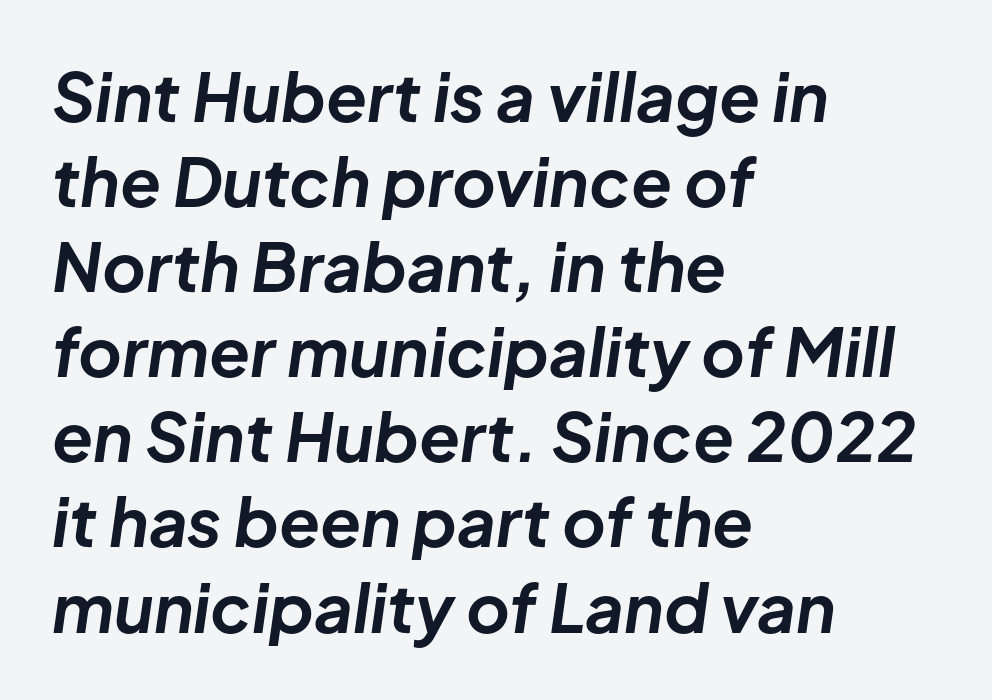
{"italic": "yes", "lean": "right", "slant_degrees": 8, "bold": "yes", "weight": "bold", "width": "normal", "stroke_contrast": "low", "x_height": "medium", "monospaced": "no", "underline": "no", "align": "left", "line_spacing": "normal", "line_spacing_ratio": 1.27, "letter_spacing": "normal", "letter_spacing_em": 0.0, "glyph_px": 67}
